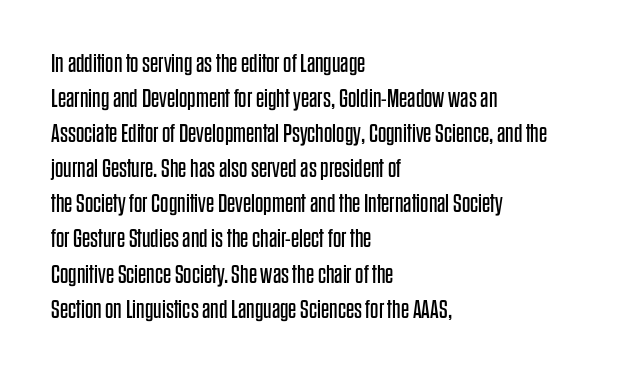
{"italic": "no", "bold": "no", "underline": "no", "align": "left", "line_spacing": "normal", "line_spacing_ratio": 1.35, "letter_spacing": "normal", "letter_spacing_em": 0.0, "glyph_px": 26}
